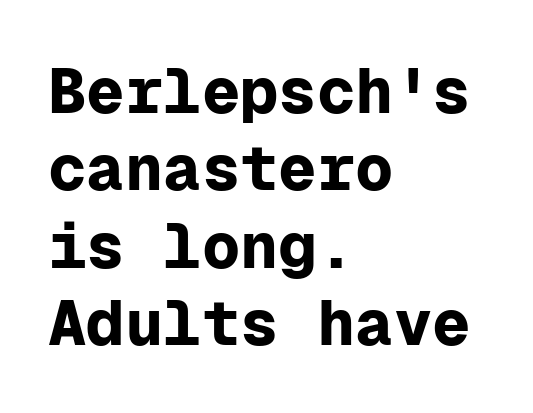
A dark, heavy texture on the line: the type is bold. Does the type have serifs? No, each stem ends abruptly. The gaps between neighbouring characters are ordinary and unremarkable. The face used here is monospaced, like something from a code editor.
